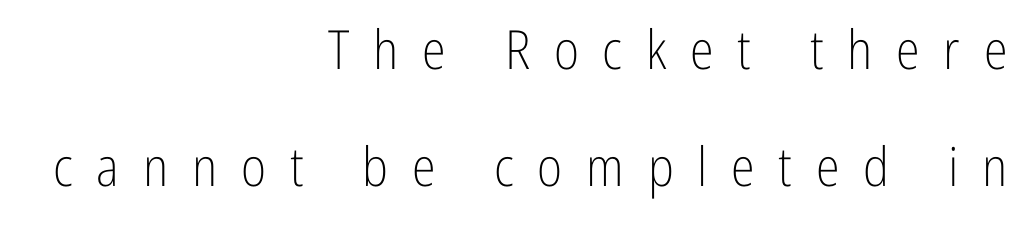
The image shows 54 px light, condensed sans-serif type, upright; set right-aligned, loose line spacing (2.17x), unusually wide letter spacing (+0.44 em), not underlined; low stroke contrast and a medium x-height.
